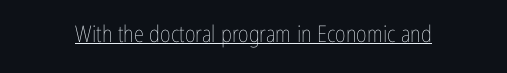
The image shows 23 px text type, upright; set normal letter spacing, underlined.
